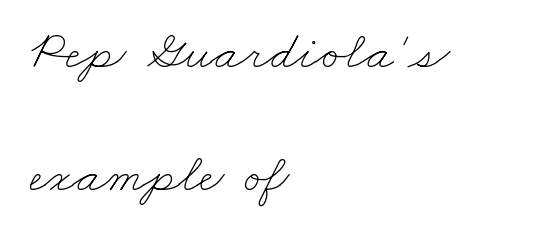
The image shows 54 px thin, wide type; set left-aligned, loose line spacing (2.28x), normal letter spacing, not underlined; low stroke contrast and a small x-height.
